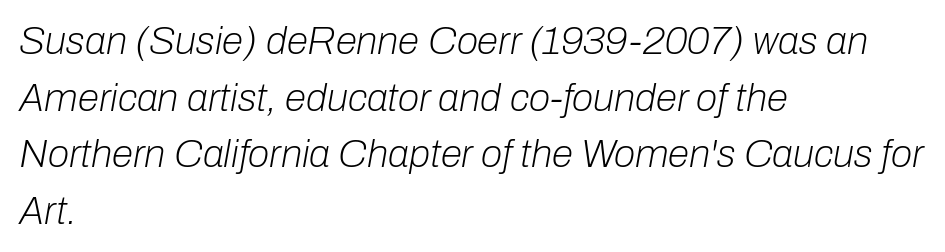
Q: Is the text bold? A: No.
Q: Is the text italic (slanted)? A: Yes, it leans right by about 10 degrees.
Q: Is the text underlined? A: No.
Q: How is the paragraph aligned? A: Left-aligned.
Q: Is the spacing between letters normal or unusually wide? A: Normal.
Q: Is the spacing between lines tight, normal or loose? A: Normal.
Q: Width (condensed, normal, or wide)? A: Normal.
Q: Stroke contrast? A: Low.
Q: x-height? A: Medium.
Q: Monospaced? A: No.
